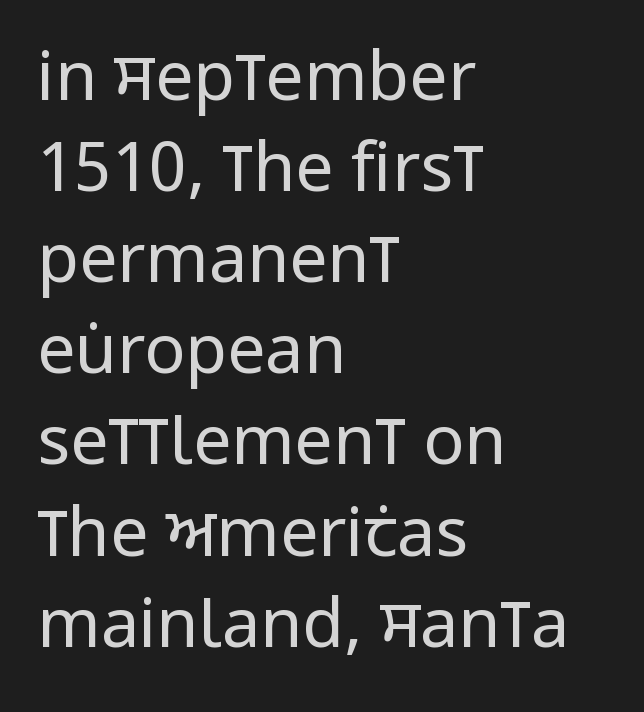
The image shows 68 px regular-weight, condensed sans-serif type, upright; set left-aligned, normal line spacing (1.34x), normal letter spacing, not underlined; low stroke contrast and a large x-height.
